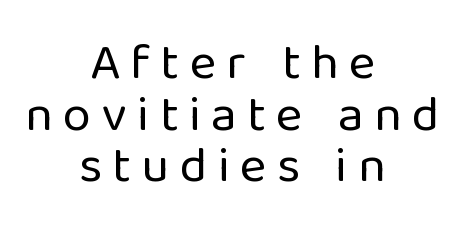
{"serif": "no", "italic": "no", "bold": "no", "weight": "regular", "width": "normal", "stroke_contrast": "low", "x_height": "medium", "monospaced": "no", "underline": "no", "align": "center", "line_spacing": "tight", "line_spacing_ratio": 1.01, "letter_spacing": "wide", "letter_spacing_em": 0.2, "glyph_px": 51}
